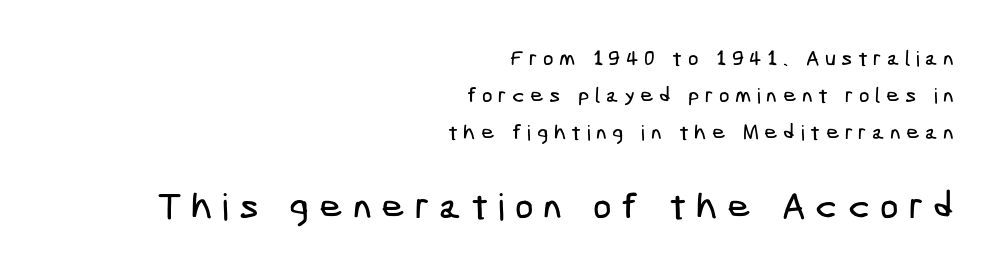
{"serif": "no", "width": "condensed", "stroke_contrast": "low", "x_height": "medium", "underline": "no", "align": "right", "line_spacing_ratio": 1.76, "letter_spacing": "wide", "letter_spacing_em": 0.26, "larger_block": "second", "size_ratio": 1.76, "glyph_px": 37}
